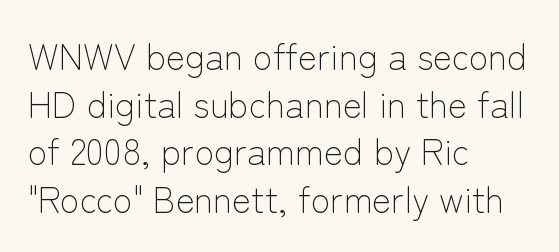
The image shows 36 px light sans-serif type, upright; set left-aligned, normal line spacing (1.32x), normal letter spacing, not underlined; low stroke contrast and a medium x-height.
